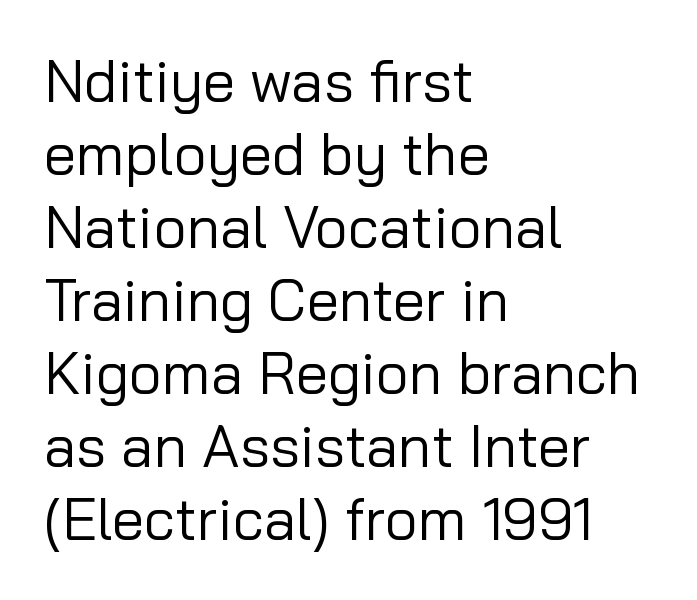
Q: Is the text bold? A: No.
Q: Is the text italic (slanted)? A: No, it is upright.
Q: Is the typeface a serif or a sans-serif typeface? A: Sans-serif.
Q: Is the text underlined? A: No.
Q: How is the paragraph aligned? A: Left-aligned.
Q: Is the spacing between letters normal or unusually wide? A: Normal.
Q: Is the spacing between lines tight, normal or loose? A: Normal.
Q: Width (condensed, normal, or wide)? A: Normal.
Q: Stroke contrast? A: Low.
Q: x-height? A: Medium.
Q: Monospaced? A: No.
